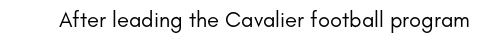
Q: Is the text bold? A: No.
Q: Is the text italic (slanted)? A: No, it is upright.
Q: Is the text underlined? A: No.
Q: Is the spacing between letters normal or unusually wide? A: Normal.
